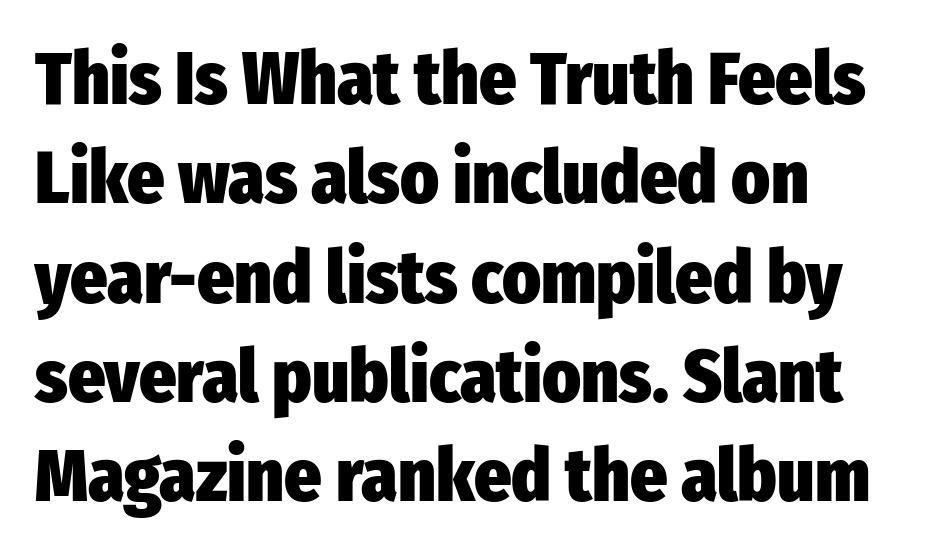
{"serif": "no", "italic": "no", "bold": "yes", "weight": "heavy", "width": "condensed", "stroke_contrast": "low", "x_height": "medium", "monospaced": "no", "underline": "no", "align": "left", "line_spacing": "normal", "line_spacing_ratio": 1.36, "letter_spacing": "normal", "letter_spacing_em": 0.0, "glyph_px": 73}
